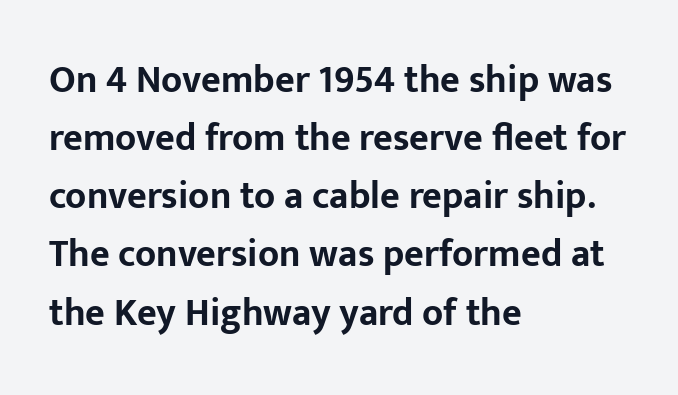
The image shows 38 px bold sans-serif type, upright; set left-aligned, normal line spacing (1.53x), normal letter spacing, not underlined; low stroke contrast and a medium x-height.
